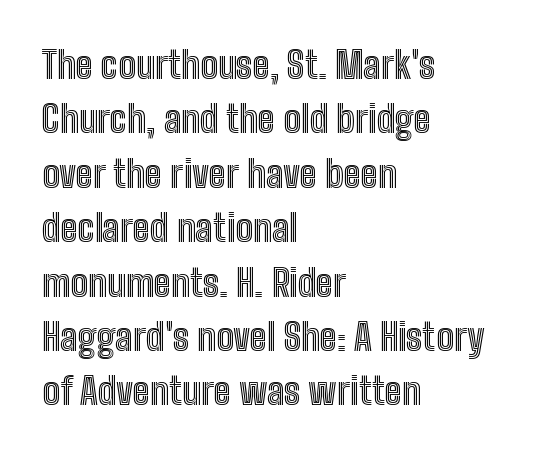
Q: Is the text italic (slanted)? A: No, it is upright.
Q: Is the text underlined? A: No.
Q: How is the paragraph aligned? A: Left-aligned.
Q: Is the spacing between letters normal or unusually wide? A: Normal.
Q: Is the spacing between lines tight, normal or loose? A: Normal.
Q: Width (condensed, normal, or wide)? A: Condensed.
Q: x-height? A: Medium.
Q: Monospaced? A: No.
